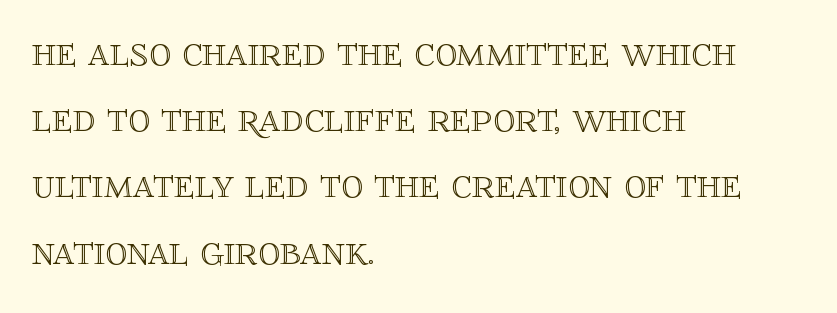
Q: Is the text italic (slanted)? A: No, it is upright.
Q: Is the text underlined? A: No.
Q: How is the paragraph aligned? A: Left-aligned.
Q: Is the spacing between letters normal or unusually wide? A: Normal.
Q: Is the spacing between lines tight, normal or loose? A: Normal.
Q: Width (condensed, normal, or wide)? A: Normal.
Q: x-height? A: Large.
Q: Monospaced? A: No.
